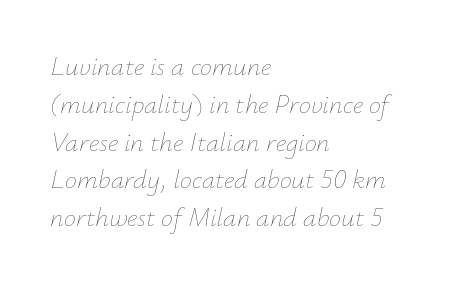
The image shows 27 px text type, italic (leaning right); set left-aligned, normal line spacing (1.4x), normal letter spacing, not underlined.
